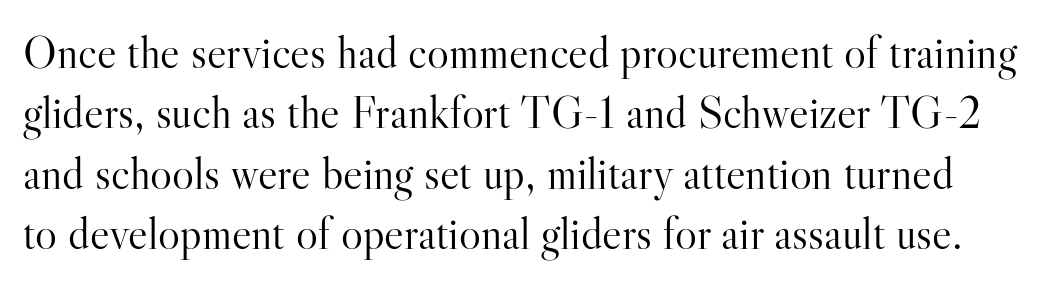
Is the stroke heavy? The answer is a plain regular-or-lighter. Lines of text with bare space underneath. Examine the stroke ends and you'll spot serifs. Does the leading feel generous? No, just average. Look at the tracking — it's just the regular setting, nothing added.
